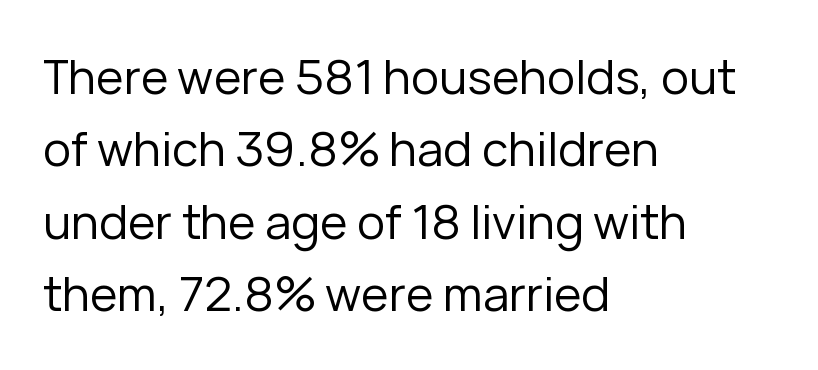
Q: Is the text bold? A: No.
Q: Is the text italic (slanted)? A: No, it is upright.
Q: Is the typeface a serif or a sans-serif typeface? A: Sans-serif.
Q: Is the text underlined? A: No.
Q: How is the paragraph aligned? A: Left-aligned.
Q: Is the spacing between letters normal or unusually wide? A: Normal.
Q: Is the spacing between lines tight, normal or loose? A: Normal.
Q: Width (condensed, normal, or wide)? A: Normal.
Q: Stroke contrast? A: Low.
Q: x-height? A: Medium.
Q: Monospaced? A: No.
